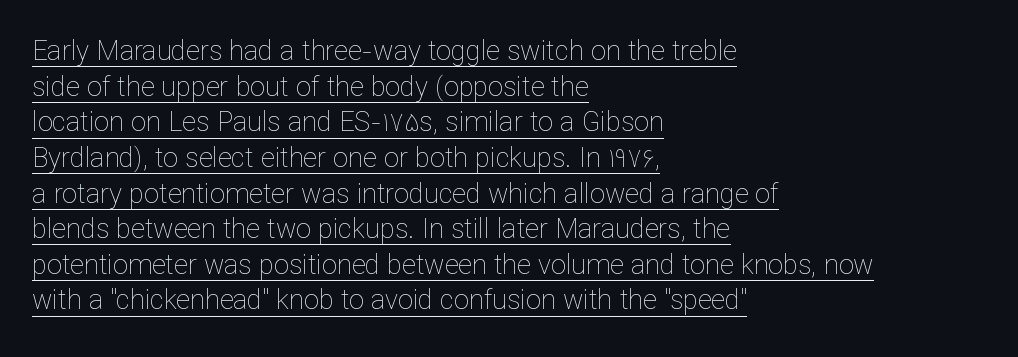
The image shows 27 px text type, upright; set left-aligned, normal line spacing (1.32x), normal letter spacing, underlined.
